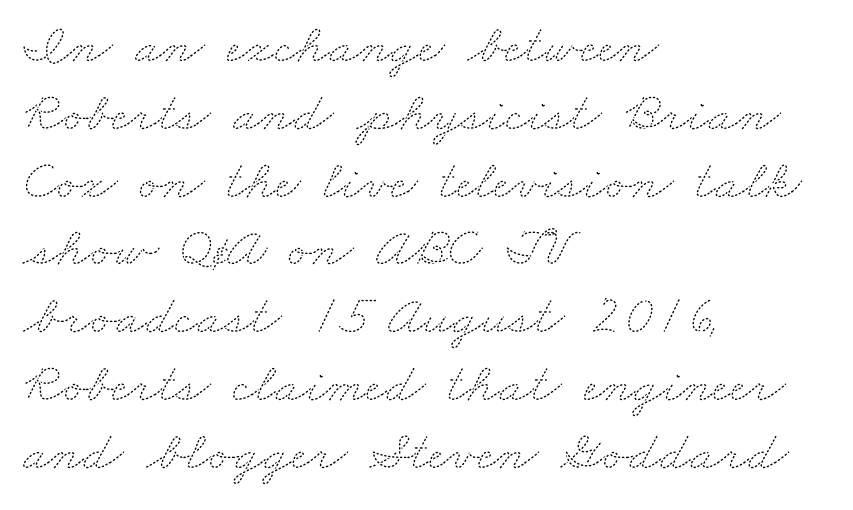
These glyphs show unthickened strokes, regular width or finer. The rendering keeps characters at their native spacing. Spacing verdict: proportional, widths tailored to each character. Typeset ragged right — the left edge is the straight one.
